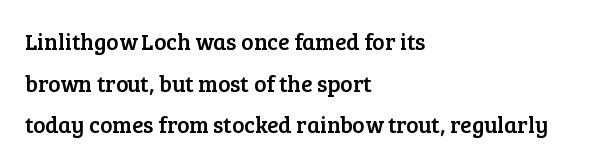
Q: Is the text italic (slanted)? A: No, it is upright.
Q: Is the text underlined? A: No.
Q: How is the paragraph aligned? A: Left-aligned.
Q: Is the spacing between letters normal or unusually wide? A: Normal.
